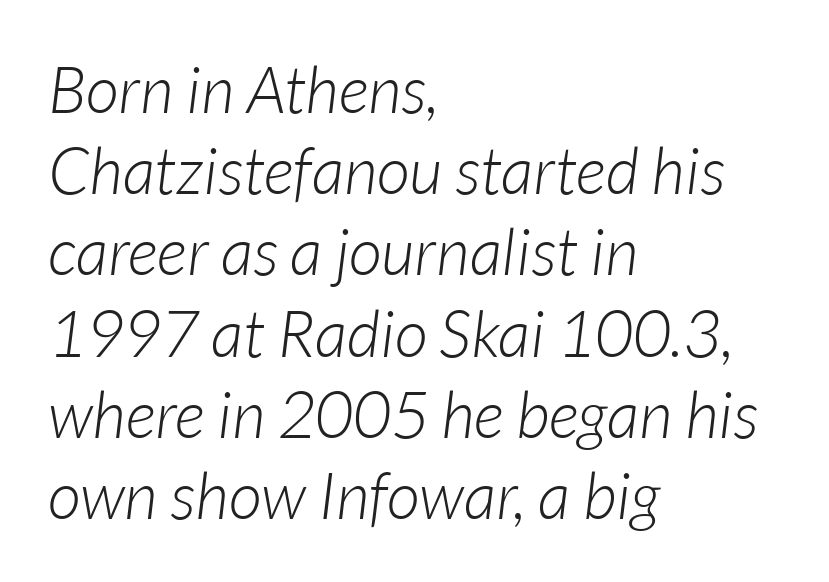
The rendering uses natural spacing where letterforms have individual widths. Compared with ordinary roman type, these characters are visibly tilted. Notice how descenders clear the ascenders below comfortably — that's standard leading. How are the letters spaced? Ordinarily, with no added tracking. These glyphs show unthickened strokes, regular width or finer.
